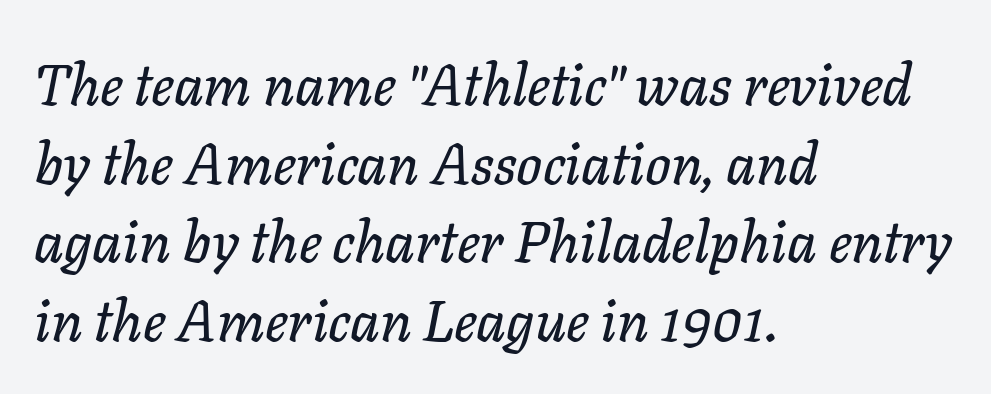
{"italic": "yes", "lean": "right", "slant_degrees": 11, "width": "normal", "stroke_contrast": "low", "x_height": "medium", "monospaced": "no", "underline": "no", "align": "left", "line_spacing": "normal", "line_spacing_ratio": 1.38, "letter_spacing": "normal", "letter_spacing_em": 0.0, "glyph_px": 57}
